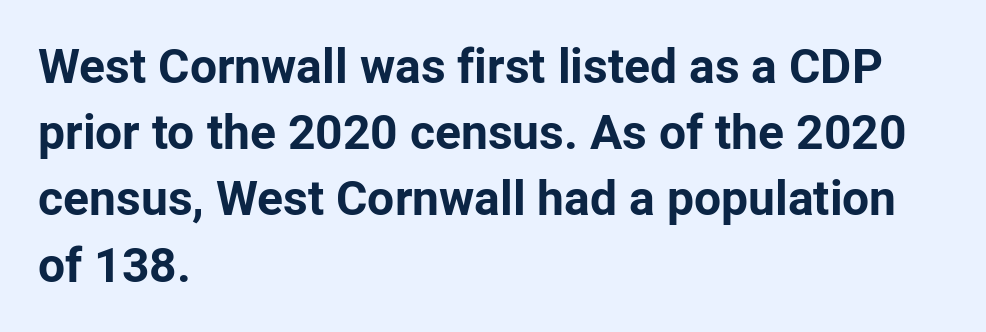
Here the designer chose a conventional face with non-uniform glyph widths. Inter-character spacing is left at the font's built-in metrics. The gap between lines stays unmarked. The rendering uses a bold face; every stroke is thick and dark.
